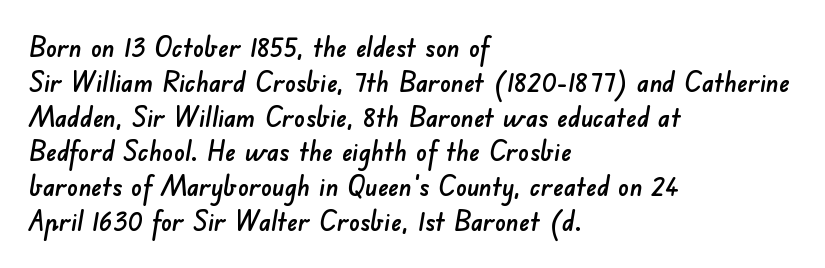
{"underline": "no", "align": "left", "line_spacing": "normal", "line_spacing_ratio": 1.29, "letter_spacing": "normal", "letter_spacing_em": 0.0, "glyph_px": 27}
